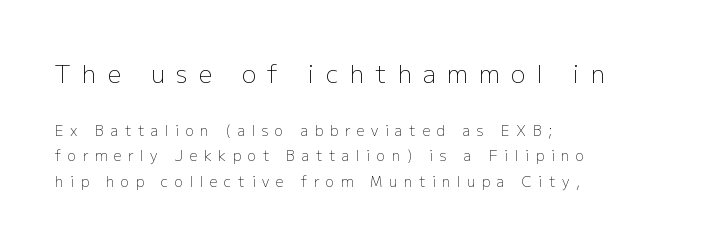
{"italic": "no", "bold": "no", "underline": "no", "align": "left", "line_spacing_ratio": 1.85, "letter_spacing": "wide", "letter_spacing_em": 0.47, "larger_block": "first", "size_ratio": 1.71, "glyph_px": 24}
